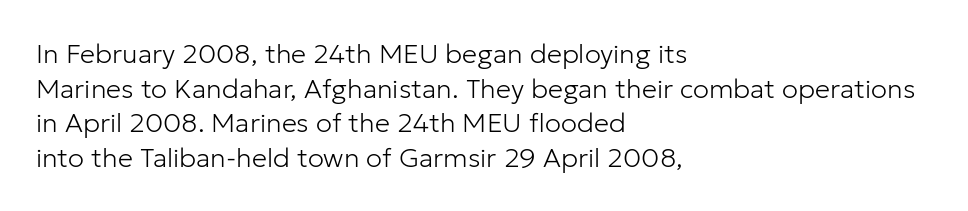
Q: Is the text bold? A: No.
Q: Is the text italic (slanted)? A: No, it is upright.
Q: Is the text underlined? A: No.
Q: How is the paragraph aligned? A: Left-aligned.
Q: Is the spacing between letters normal or unusually wide? A: Normal.
Q: Is the spacing between lines tight, normal or loose? A: Normal.
